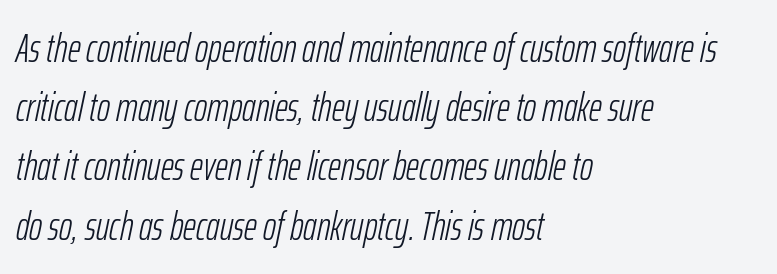
Q: Is the text bold? A: No.
Q: Is the text italic (slanted)? A: Yes, it leans right by about 12 degrees.
Q: Is the text underlined? A: No.
Q: How is the paragraph aligned? A: Left-aligned.
Q: Is the spacing between letters normal or unusually wide? A: Normal.
Q: Is the spacing between lines tight, normal or loose? A: Normal.
Q: Width (condensed, normal, or wide)? A: Condensed.
Q: Stroke contrast? A: Low.
Q: x-height? A: Medium.
Q: Monospaced? A: No.
